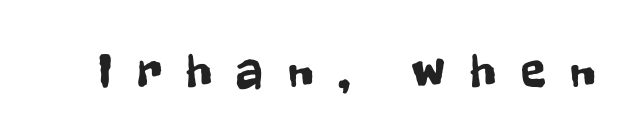
{"serif": "no", "italic": "no", "width": "condensed", "stroke_contrast": "low", "x_height": "medium", "monospaced": "no", "underline": "no", "letter_spacing": "wide", "letter_spacing_em": 0.49, "glyph_px": 51}
